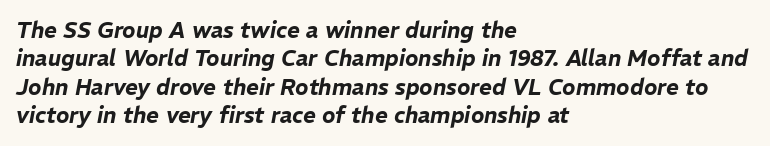
{"italic": "yes", "lean": "right", "slant_degrees": 11, "underline": "no", "align": "left", "line_spacing": "normal", "line_spacing_ratio": 1.29, "letter_spacing": "normal", "letter_spacing_em": 0.0, "glyph_px": 22}
